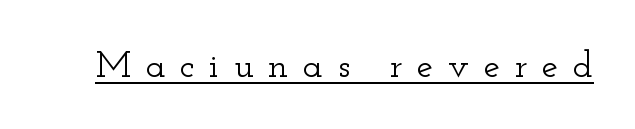
The image shows 37 px wide serif type, upright; set unusually wide letter spacing (+0.39 em), underlined; low stroke contrast and a small x-height.
